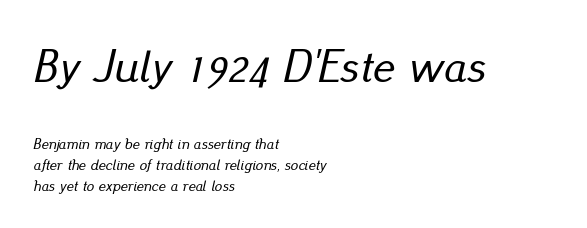
This sample is left-justified, so line endings fall wherever the words run out. Do the characters align in a grid? No, the font is proportional. What's the leading like? Ordinary, nothing unusual. This rendering leaves character spacing at its baseline value. The earlier block is typeset at a bigger size than the later block. Lines of text with bare space underneath.
